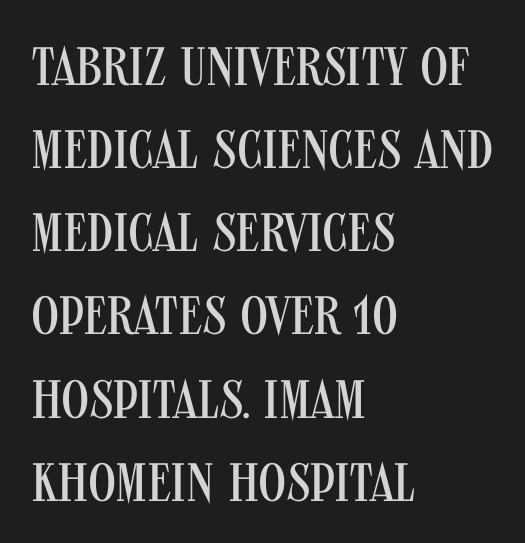
{"serif": "no", "italic": "no", "bold": "no", "weight": "regular", "width": "condensed", "stroke_contrast": "medium", "x_height": "large", "monospaced": "no", "underline": "no", "align": "left", "line_spacing": "normal", "line_spacing_ratio": 1.54, "letter_spacing": "normal", "letter_spacing_em": 0.0, "glyph_px": 54}
